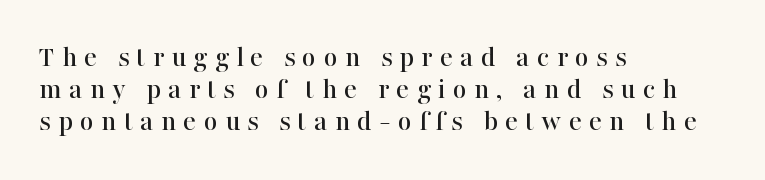
{"serif": "yes", "italic": "no", "width": "normal", "stroke_contrast": "high", "x_height": "medium", "monospaced": "no", "underline": "no", "align": "left", "line_spacing": "tight", "line_spacing_ratio": 1.07, "letter_spacing": "wide", "letter_spacing_em": 0.24, "glyph_px": 30}
